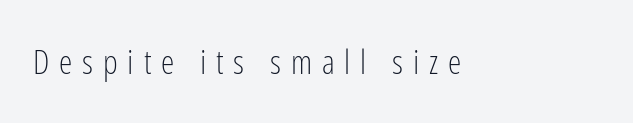
{"serif": "no", "italic": "no", "bold": "no", "weight": "light", "width": "condensed", "stroke_contrast": "low", "x_height": "medium", "monospaced": "no", "underline": "no", "letter_spacing": "wide", "letter_spacing_em": 0.29, "glyph_px": 34}
